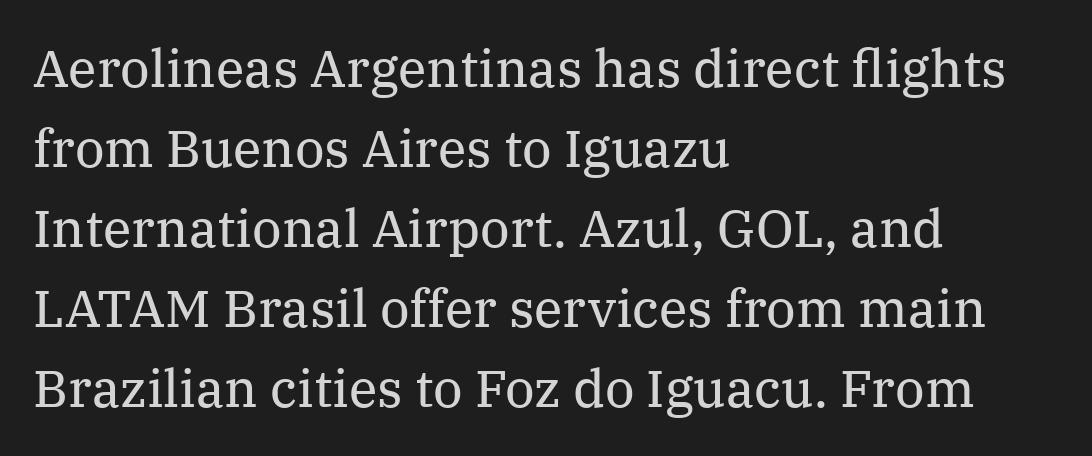
These lines are rendered in a variable-pitch font. Ordinary non-slanted type is in use. Horizontal alignment here is leftward, the default for most running prose. Are there feet on the stems? There are — it's a serif. Vertical spacing — default. The face looks like a standard text weight, possibly lighter.
